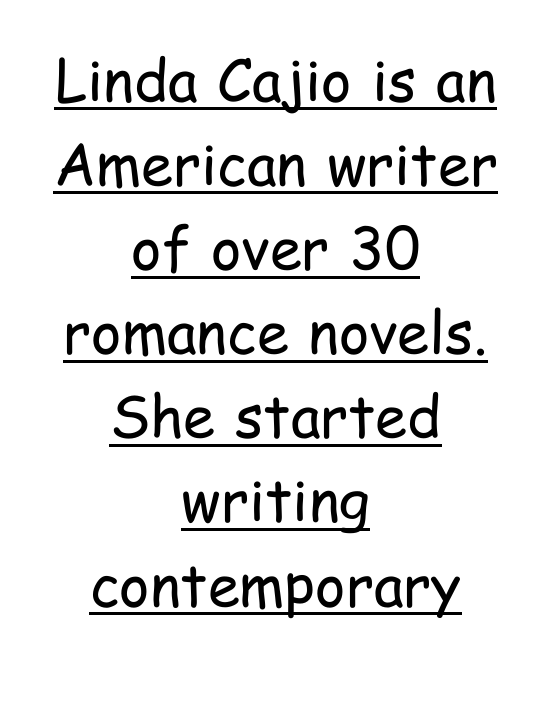
The image shows 58 px regular-weight, condensed sans-serif type, upright; set centered, normal line spacing (1.45x), normal letter spacing, underlined; low stroke contrast and a medium x-height.
